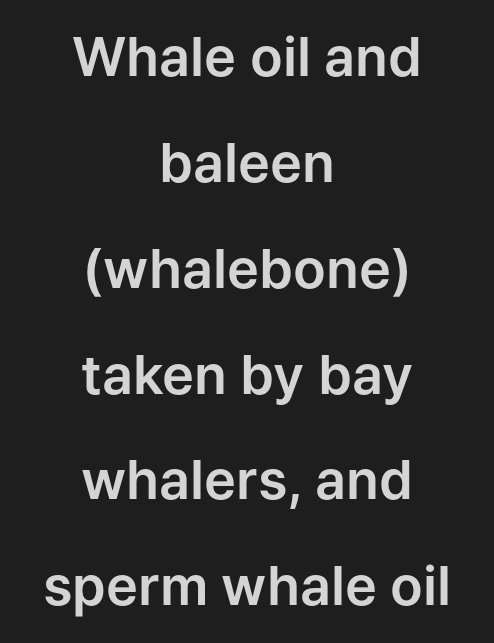
Check the space under the baseline: it is left empty. Teacher's note: observe the equal gaps on both sides — that is centered alignment. These lines were composed using upright roman letters. These lines are rendered in a variable-pitch font.
